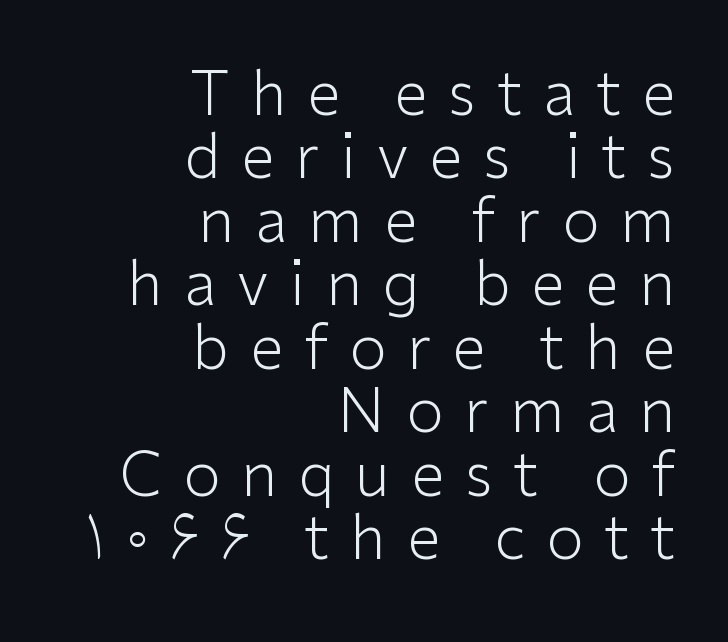
Proportional: the letters do not fall into vertical columns. The typesetter chose a ragged-left arrangement here. Vertical spacing — tight. Every character sits straight up, as roman type does.
